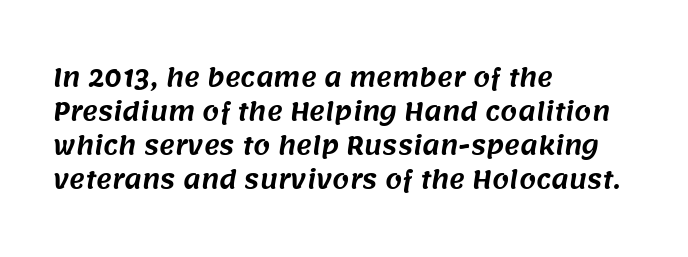
Lines of text with bare space underneath. Glyph-to-glyph distance matches everyday printed text. The lines sit at an ordinary, default distance from one another. The lines in this sample share a left origin and differ only in where they stop.
